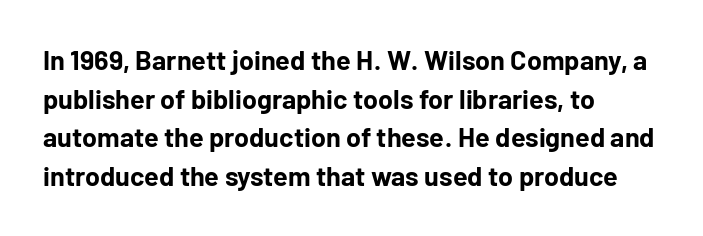
Q: Is the text bold? A: Yes.
Q: Is the text italic (slanted)? A: No, it is upright.
Q: Is the text underlined? A: No.
Q: How is the paragraph aligned? A: Left-aligned.
Q: Is the spacing between letters normal or unusually wide? A: Normal.
Q: Is the spacing between lines tight, normal or loose? A: Normal.
